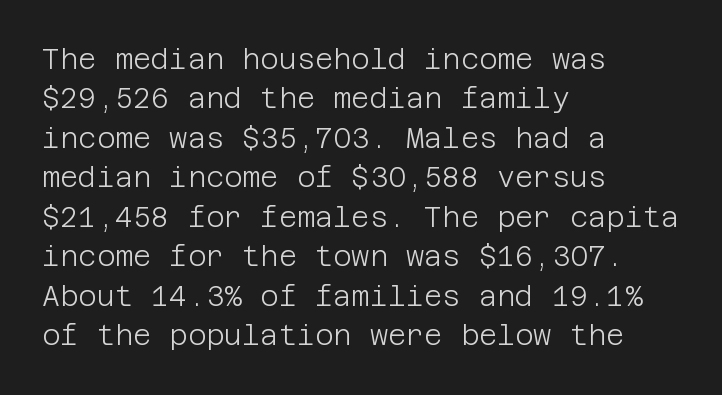
The image shows 28 px light sans-serif type, upright; set left-aligned, normal line spacing (1.41x), normal letter spacing, not underlined; low stroke contrast and a large x-height.
